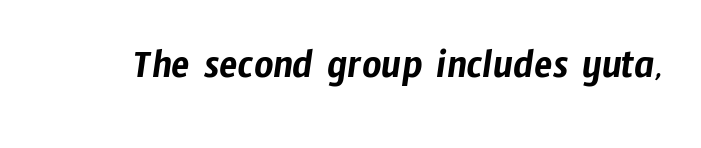
Q: Is the typeface a serif or a sans-serif typeface? A: Sans-serif.
Q: Is the text underlined? A: No.
Q: Is the spacing between letters normal or unusually wide? A: Normal.
Q: Width (condensed, normal, or wide)? A: Condensed.
Q: Stroke contrast? A: Low.
Q: x-height? A: Medium.
Q: Monospaced? A: No.
